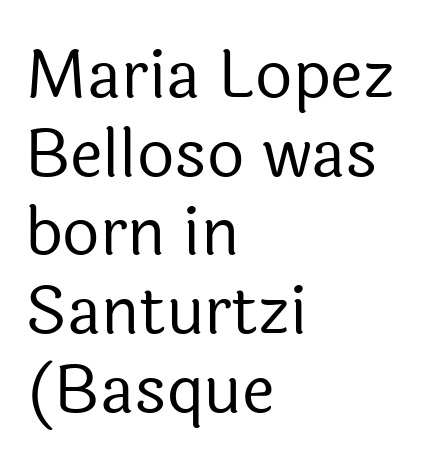
The image shows 65 px regular-weight sans-serif type, upright; set left-aligned, line spacing 1.21x, normal letter spacing, not underlined; a medium x-height.
